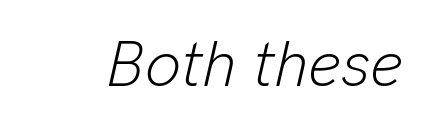
{"italic": "yes", "lean": "right", "slant_degrees": 13, "bold": "no", "weight": "light", "width": "normal", "stroke_contrast": "low", "x_height": "medium", "monospaced": "no", "underline": "no", "letter_spacing": "normal", "letter_spacing_em": 0.0, "glyph_px": 64}
